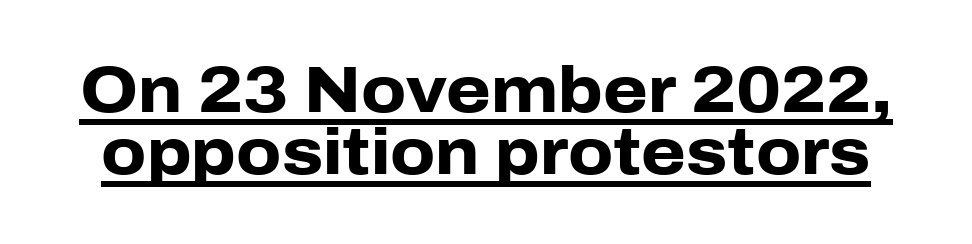
Q: Is the text bold? A: Yes.
Q: Is the text italic (slanted)? A: No, it is upright.
Q: Is the typeface a serif or a sans-serif typeface? A: Sans-serif.
Q: Is the text underlined? A: Yes.
Q: Is the spacing between letters normal or unusually wide? A: Normal.
Q: Is the spacing between lines tight, normal or loose? A: Tight.
Q: Width (condensed, normal, or wide)? A: Normal.
Q: Stroke contrast? A: Low.
Q: x-height? A: Medium.
Q: Monospaced? A: No.
